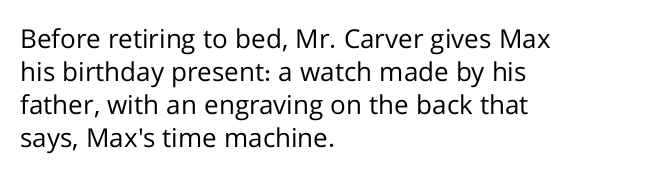
When letters stand straight like this, we call the style roman or upright. These lines sit exactly where default settings would place them. Students, note that the glyphs here touch the page at normal intervals. The passage shown is not bold in any degree. In CSS terms this would be text-align: left. Underlining? Definitely not there.
